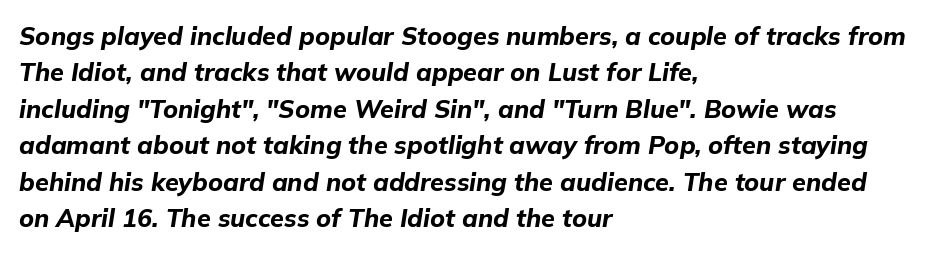
The image shows 25 px bold type, italic (leaning right); set left-aligned, normal line spacing (1.46x), normal letter spacing, not underlined.
